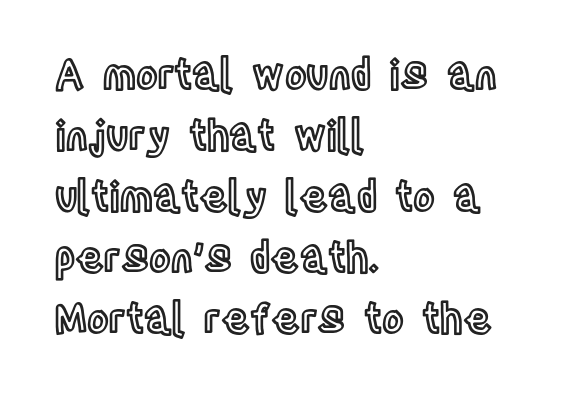
Q: Is the text italic (slanted)? A: No, it is upright.
Q: Is the text underlined? A: No.
Q: How is the paragraph aligned? A: Left-aligned.
Q: Is the spacing between letters normal or unusually wide? A: Normal.
Q: Is the spacing between lines tight, normal or loose? A: Normal.
Q: Width (condensed, normal, or wide)? A: Condensed.
Q: x-height? A: Large.
Q: Monospaced? A: No.
